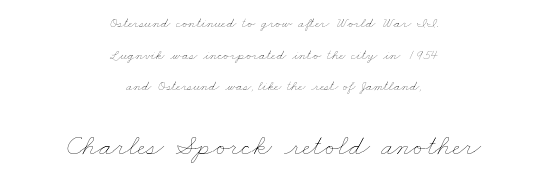
{"bold": "no", "weight": "thin", "width": "wide", "stroke_contrast": "low", "x_height": "small", "monospaced": "no", "underline": "no", "align": "center", "line_spacing": "loose", "line_spacing_ratio": 2.26, "letter_spacing": "normal", "letter_spacing_em": 0.0, "larger_block": "second", "size_ratio": 2.07, "glyph_px": 29}
